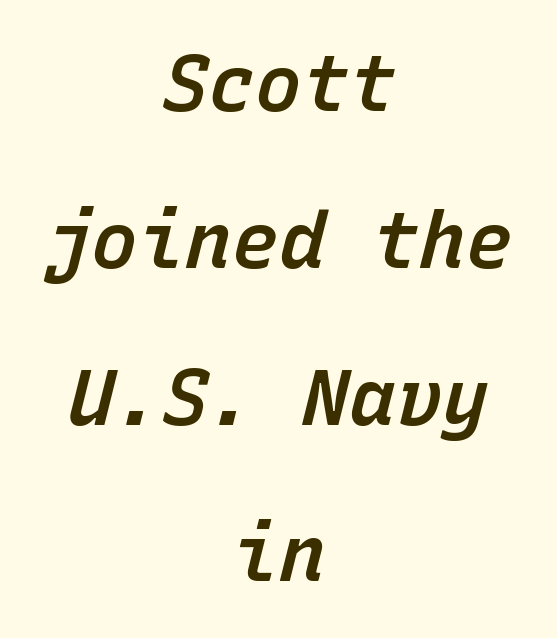
Q: Is the text bold? A: Semi-bold.
Q: Is the text italic (slanted)? A: Yes, it leans right by about 15 degrees.
Q: Is the text underlined? A: No.
Q: How is the paragraph aligned? A: Centered.
Q: Is the spacing between letters normal or unusually wide? A: Normal.
Q: Is the spacing between lines tight, normal or loose? A: Loose.
Q: Width (condensed, normal, or wide)? A: Normal.
Q: Stroke contrast? A: Low.
Q: x-height? A: Medium.
Q: Monospaced? A: Yes.
